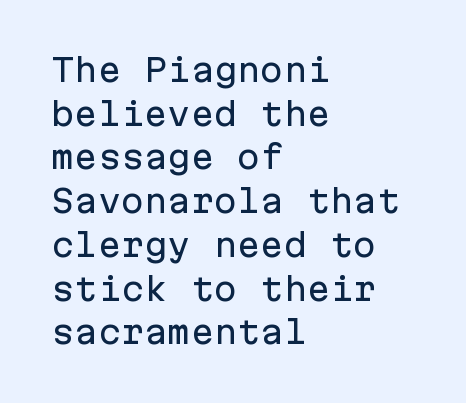
The image shows 31 px sans-serif type, upright, monospaced; set left-aligned, normal line spacing (1.41x), normal letter spacing, not underlined; low stroke contrast and a medium x-height.
